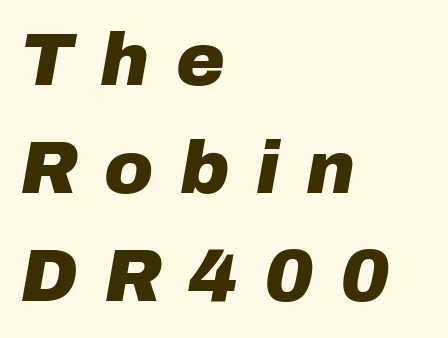
{"italic": "yes", "lean": "right", "slant_degrees": 10, "bold": "yes", "weight": "heavy", "width": "normal", "stroke_contrast": "low", "x_height": "medium", "monospaced": "no", "underline": "no", "align": "left", "line_spacing": "normal", "line_spacing_ratio": 1.46, "letter_spacing": "wide", "letter_spacing_em": 0.36, "glyph_px": 74}
